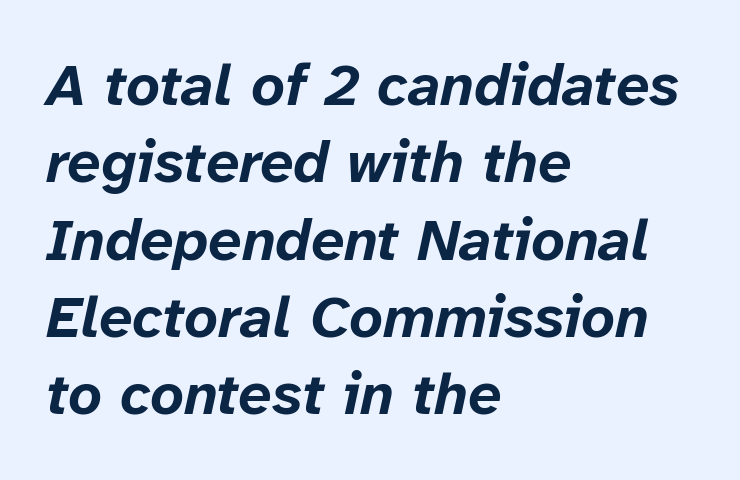
Q: Is the text bold? A: Yes.
Q: Is the text italic (slanted)? A: Yes, it leans right by about 12 degrees.
Q: Is the text underlined? A: No.
Q: How is the paragraph aligned? A: Left-aligned.
Q: Is the spacing between letters normal or unusually wide? A: Normal.
Q: Is the spacing between lines tight, normal or loose? A: Normal.
Q: Width (condensed, normal, or wide)? A: Normal.
Q: Stroke contrast? A: Low.
Q: x-height? A: Medium.
Q: Monospaced? A: No.
